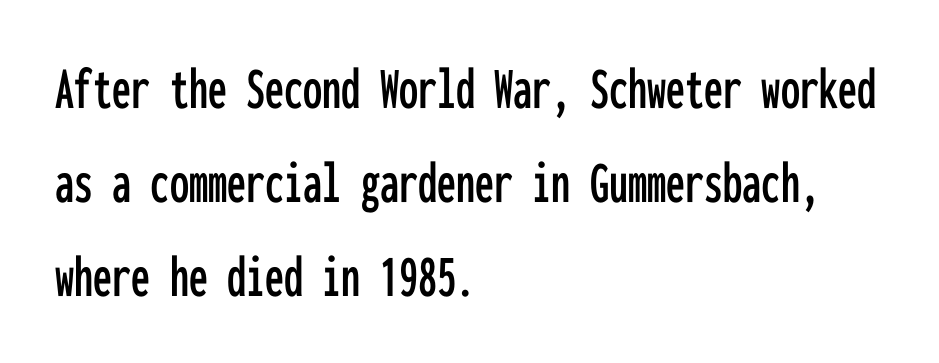
The image shows 61 px condensed sans-serif type, upright, monospaced; set left-aligned, normal line spacing (1.54x), normal letter spacing, not underlined; low stroke contrast and a medium x-height.
